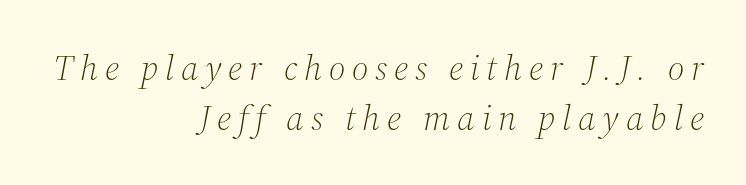
Q: Is the text bold? A: No.
Q: Is the text italic (slanted)? A: Yes, it leans right by about 12 degrees.
Q: Is the typeface a serif or a sans-serif typeface? A: Serif.
Q: Is the text underlined? A: No.
Q: How is the paragraph aligned? A: Right-aligned.
Q: Is the spacing between lines tight, normal or loose? A: Normal.
Q: Width (condensed, normal, or wide)? A: Normal.
Q: Stroke contrast? A: Medium.
Q: x-height? A: Medium.
Q: Monospaced? A: No.
